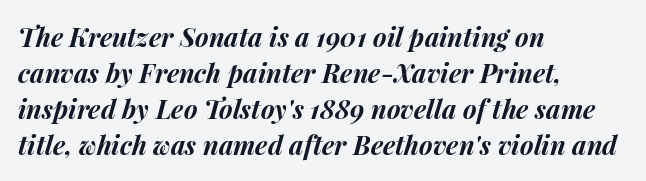
{"italic": "yes", "lean": "right", "slant_degrees": 15, "bold": "yes", "underline": "no", "align": "left", "line_spacing": "normal", "line_spacing_ratio": 1.39, "letter_spacing": "normal", "letter_spacing_em": 0.0, "glyph_px": 26}
